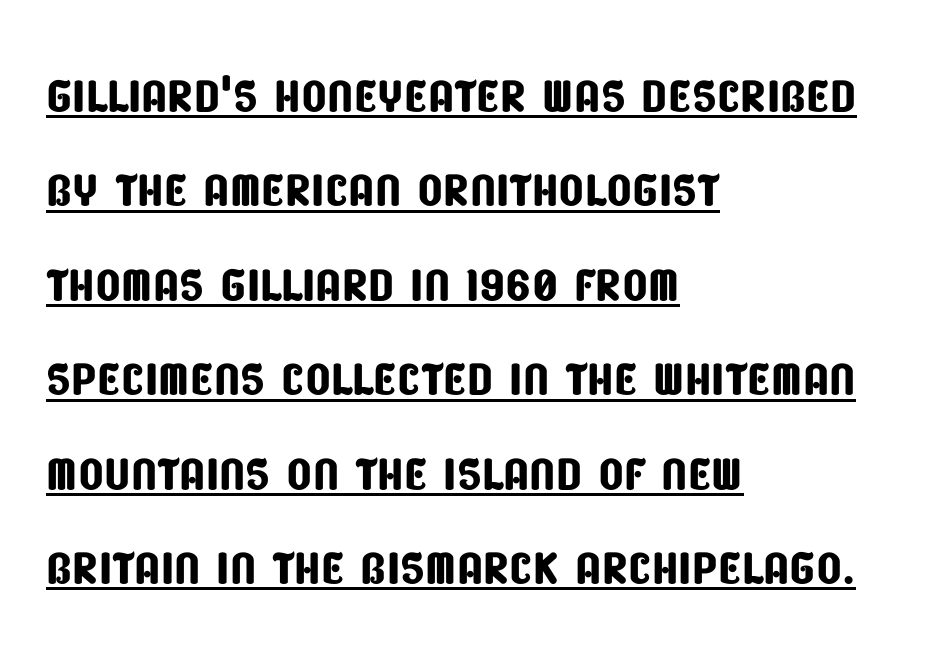
Q: Is the typeface a serif or a sans-serif typeface? A: Sans-serif.
Q: Is the text underlined? A: Yes.
Q: How is the paragraph aligned? A: Left-aligned.
Q: Is the spacing between letters normal or unusually wide? A: Normal.
Q: Is the spacing between lines tight, normal or loose? A: Normal.
Q: Width (condensed, normal, or wide)? A: Condensed.
Q: Stroke contrast? A: Low.
Q: x-height? A: Large.
Q: Monospaced? A: No.
